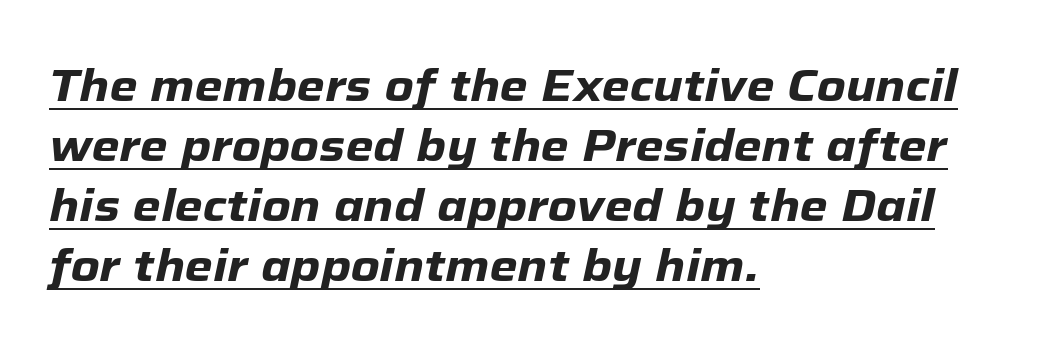
This sample uses an oblique cut, with every glyph tilted off the vertical. One-word summary of the alignment: left. Every word sits above its own underline. Is this a fixed-width face? No — the glyphs have proportional, varying widths. Inter-character spacing is left at the font's built-in metrics. Typographic density is high because the face is bold.
